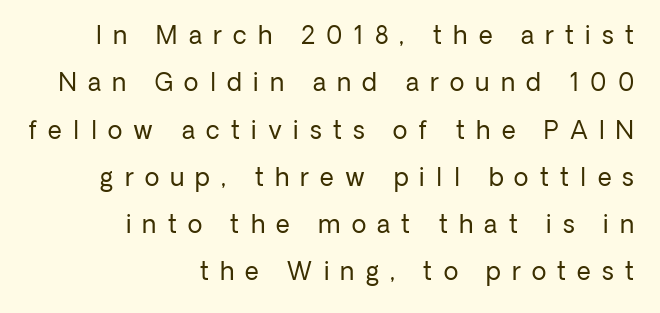
{"italic": "no", "bold": "no", "underline": "no", "align": "right", "line_spacing": "loose", "line_spacing_ratio": 1.97, "letter_spacing": "wide", "letter_spacing_em": 0.47, "glyph_px": 24}
